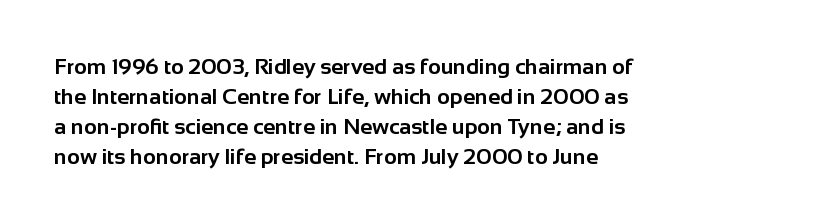
The image shows 22 px bold type, upright; set left-aligned, normal line spacing (1.36x), normal letter spacing, not underlined.
